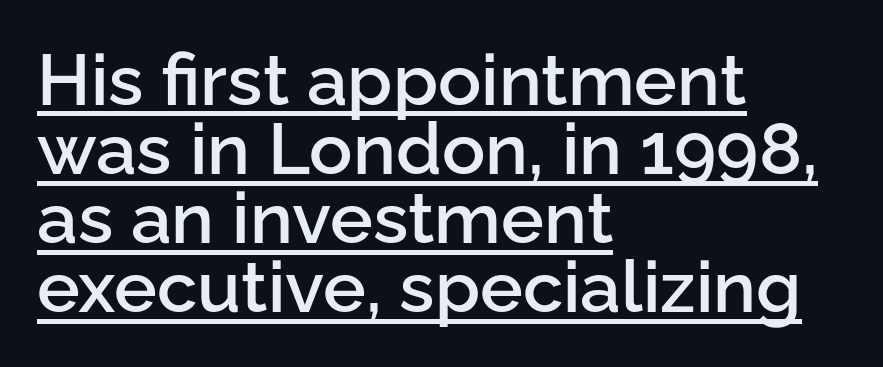
Q: Is the text bold? A: Semi-bold.
Q: Is the text italic (slanted)? A: No, it is upright.
Q: Is the typeface a serif or a sans-serif typeface? A: Sans-serif.
Q: Is the text underlined? A: Yes.
Q: How is the paragraph aligned? A: Left-aligned.
Q: Is the spacing between letters normal or unusually wide? A: Normal.
Q: Is the spacing between lines tight, normal or loose? A: Tight.
Q: Width (condensed, normal, or wide)? A: Normal.
Q: Stroke contrast? A: Low.
Q: x-height? A: Medium.
Q: Monospaced? A: No.
